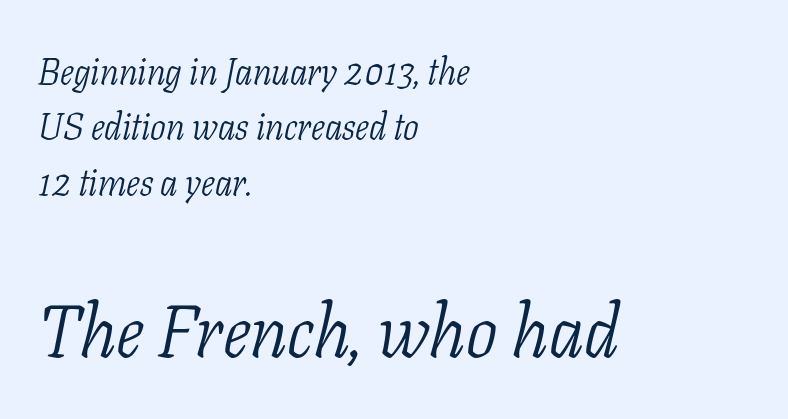
The image shows 74 px light, condensed serif type, italic (leaning right); set left-aligned, normal line spacing (1.5x), normal letter spacing, not underlined; the second (bottom) block is 2.0x larger; low stroke contrast and a medium x-height.
